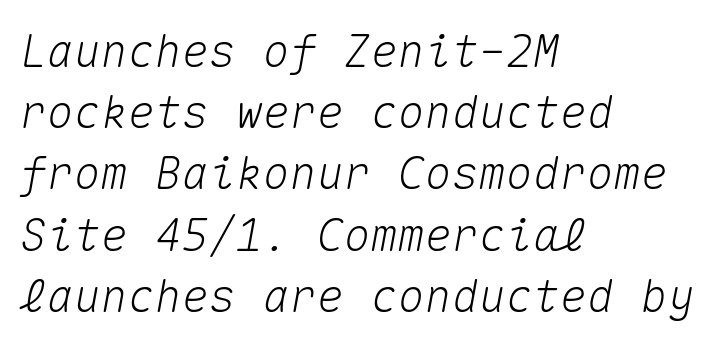
Q: Is the text italic (slanted)? A: Yes, it leans right by about 10 degrees.
Q: Is the text underlined? A: No.
Q: How is the paragraph aligned? A: Left-aligned.
Q: Is the spacing between letters normal or unusually wide? A: Normal.
Q: Is the spacing between lines tight, normal or loose? A: Normal.
Q: Width (condensed, normal, or wide)? A: Normal.
Q: Stroke contrast? A: Medium.
Q: x-height? A: Medium.
Q: Monospaced? A: Yes.
